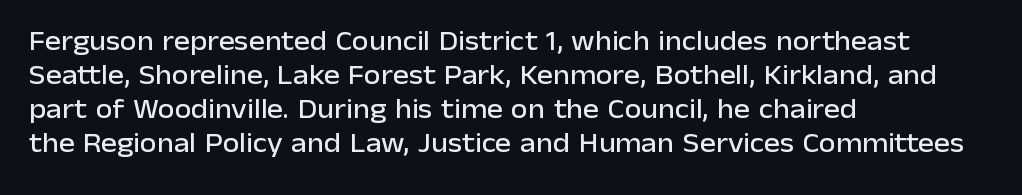
Q: Is the text italic (slanted)? A: No, it is upright.
Q: Is the text underlined? A: No.
Q: How is the paragraph aligned? A: Left-aligned.
Q: Is the spacing between letters normal or unusually wide? A: Normal.
Q: Is the spacing between lines tight, normal or loose? A: Normal.
